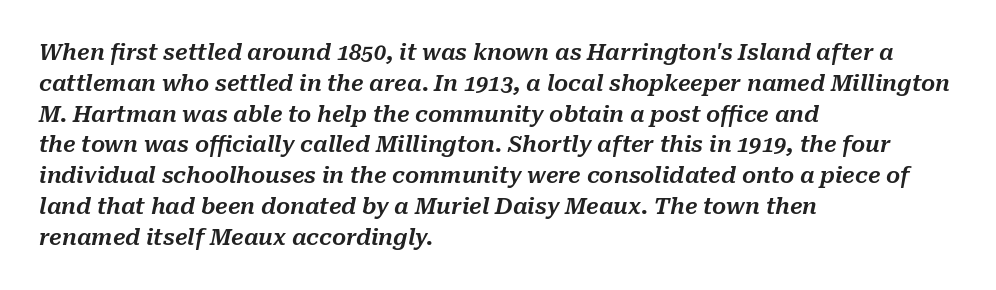
Regular leading. A typesetter would call this zero additional tracking. Italic: yes, the glyphs are oblique. Anything drawn beneath the words? Only blank space. Caption: multi-line text, flush left, ragged right.
